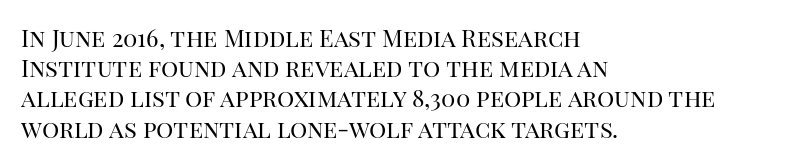
The weight would be labelled regular, book, light, or lighter still. Every stem runs plumb, perpendicular to the baseline. Descender tails drop into unmarked territory. One glance says typical: line gaps are just what's usual.
